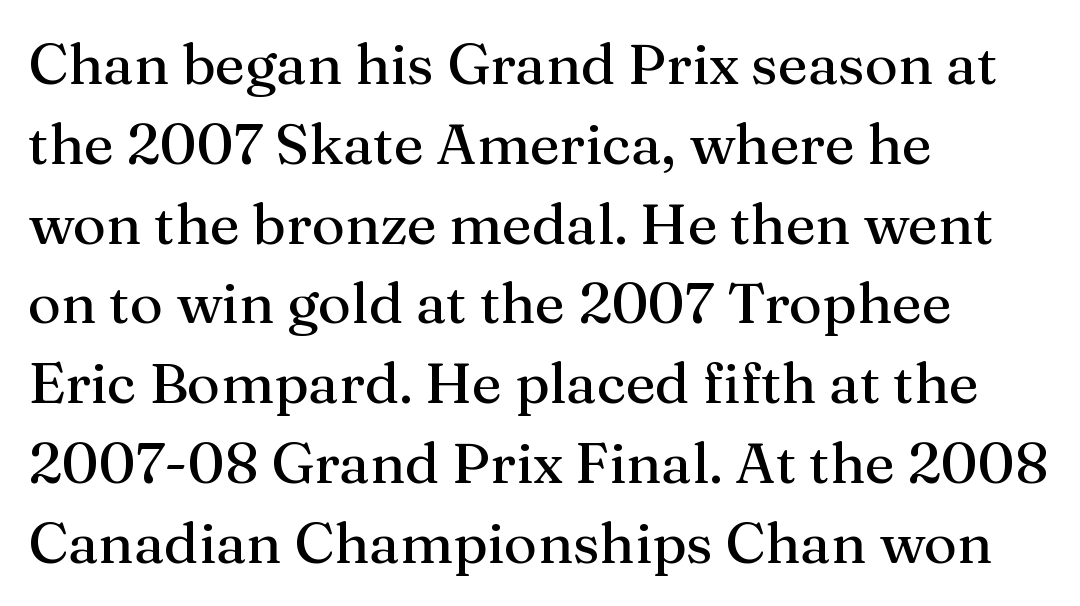
Q: Is the text italic (slanted)? A: No, it is upright.
Q: Is the typeface a serif or a sans-serif typeface? A: Serif.
Q: Is the text underlined? A: No.
Q: How is the paragraph aligned? A: Left-aligned.
Q: Is the spacing between letters normal or unusually wide? A: Normal.
Q: Is the spacing between lines tight, normal or loose? A: Normal.
Q: Width (condensed, normal, or wide)? A: Normal.
Q: Stroke contrast? A: Medium.
Q: x-height? A: Medium.
Q: Monospaced? A: No.
